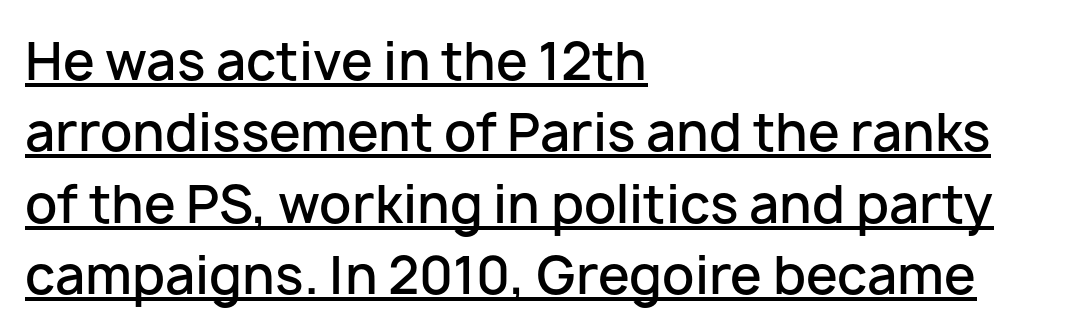
{"serif": "no", "italic": "no", "bold": "semi", "weight": "semibold", "width": "normal", "stroke_contrast": "low", "x_height": "medium", "monospaced": "no", "underline": "yes", "align": "left", "line_spacing": "normal", "line_spacing_ratio": 1.4, "letter_spacing": "normal", "letter_spacing_em": 0.0, "glyph_px": 51}
